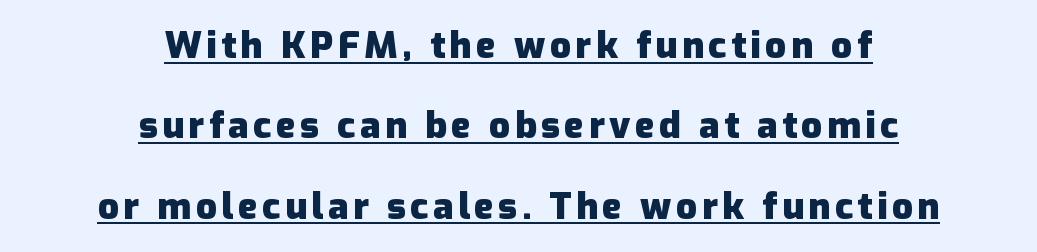
The image shows 37 px heavy sans-serif type, upright; set centered, loose line spacing (2.17x), underlined; low stroke contrast and a medium x-height.
